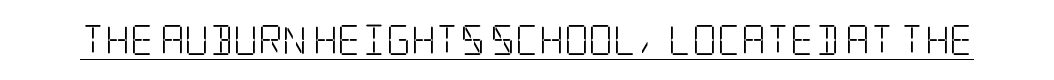
The tracking reads as untouched default to a designer's eye. Caption: lettering with a line underneath. Counters stay open thanks to moderate or lighter strokes. The type sits square on the baseline with zero lean.
